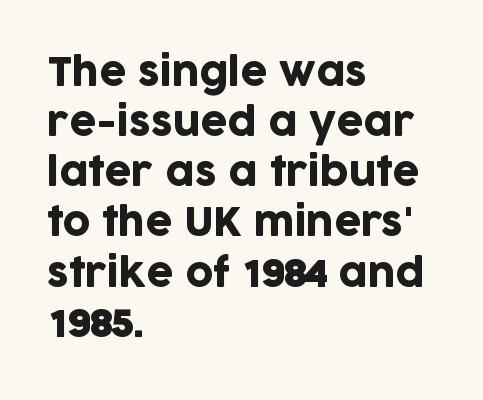
The image shows 38 px sans-serif type, upright; set left-aligned, normal line spacing (1.32x), normal letter spacing, not underlined; low stroke contrast and a large x-height.
